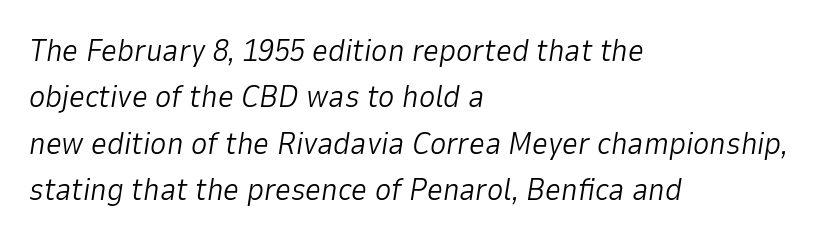
Q: Is the text bold? A: No.
Q: Is the text italic (slanted)? A: Yes, it leans right by about 9 degrees.
Q: Is the text underlined? A: No.
Q: How is the paragraph aligned? A: Left-aligned.
Q: Is the spacing between letters normal or unusually wide? A: Normal.
Q: Is the spacing between lines tight, normal or loose? A: Normal.
Q: Width (condensed, normal, or wide)? A: Normal.
Q: Stroke contrast? A: Low.
Q: x-height? A: Medium.
Q: Monospaced? A: No.
